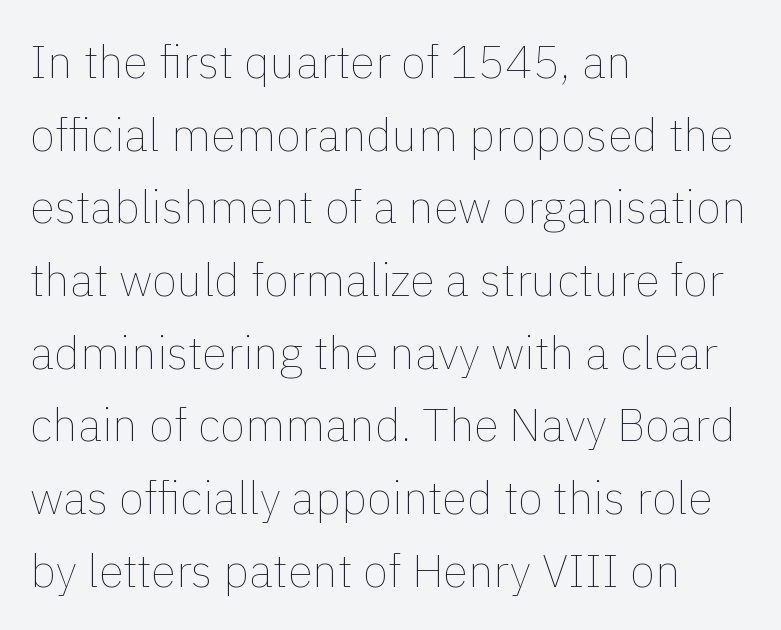
The image shows 46 px thin type, upright; set left-aligned, normal line spacing (1.58x), normal letter spacing, not underlined; a medium x-height.
